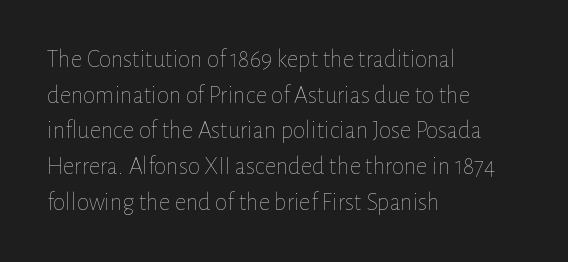
{"italic": "no", "bold": "no", "underline": "no", "align": "left", "line_spacing": "normal", "line_spacing_ratio": 1.43, "letter_spacing": "normal", "letter_spacing_em": 0.0, "glyph_px": 25}
